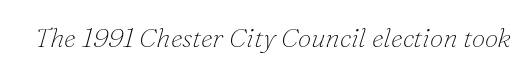
The image shows 27 px text type, italic (leaning right); set normal letter spacing, not underlined.
